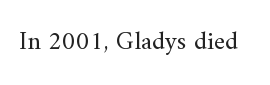
The image shows 26 px text type, upright; set normal letter spacing, not underlined.
